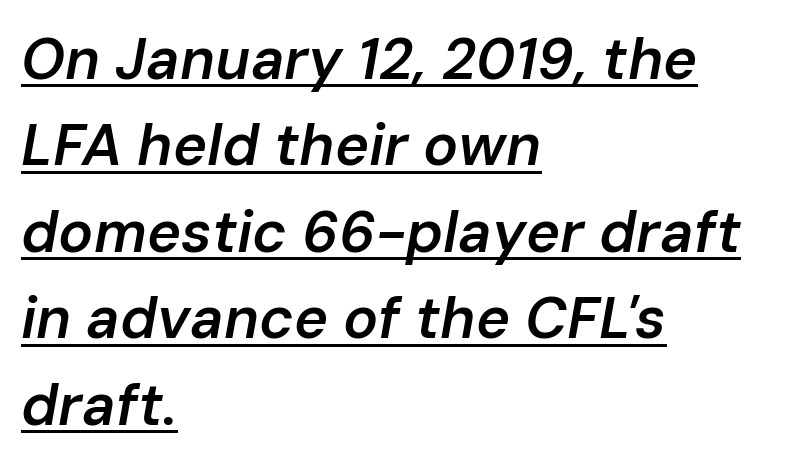
Q: Is the text bold? A: Semi-bold.
Q: Is the text italic (slanted)? A: Yes, it leans right by about 10 degrees.
Q: Is the text underlined? A: Yes.
Q: How is the paragraph aligned? A: Left-aligned.
Q: Is the spacing between letters normal or unusually wide? A: Normal.
Q: Is the spacing between lines tight, normal or loose? A: Normal.
Q: Width (condensed, normal, or wide)? A: Normal.
Q: Stroke contrast? A: Low.
Q: x-height? A: Medium.
Q: Monospaced? A: No.
